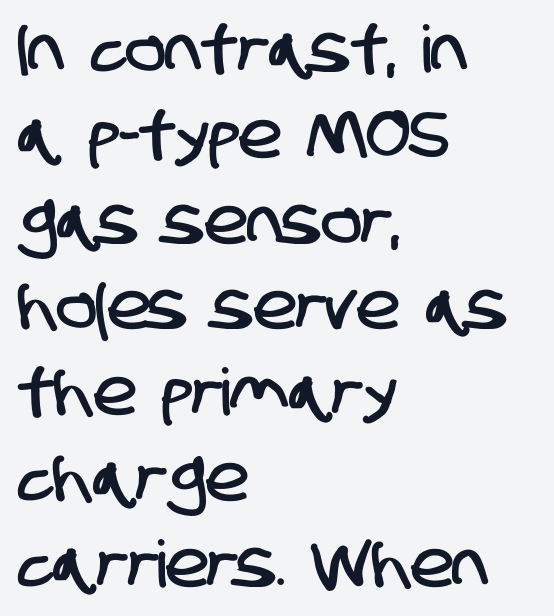
Q: Is the typeface a serif or a sans-serif typeface? A: Sans-serif.
Q: Is the text underlined? A: No.
Q: How is the paragraph aligned? A: Left-aligned.
Q: Is the spacing between letters normal or unusually wide? A: Normal.
Q: Is the spacing between lines tight, normal or loose? A: Normal.
Q: Width (condensed, normal, or wide)? A: Condensed.
Q: Stroke contrast? A: Low.
Q: x-height? A: Large.
Q: Monospaced? A: No.
